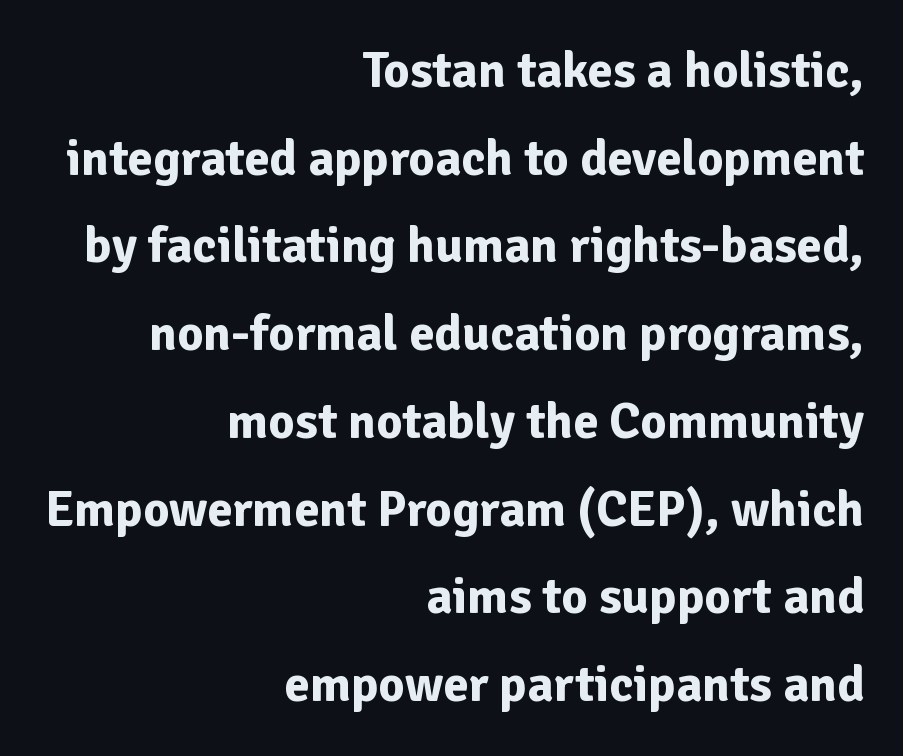
{"serif": "no", "italic": "no", "bold": "yes", "weight": "bold", "width": "normal", "stroke_contrast": "low", "x_height": "medium", "monospaced": "no", "underline": "no", "align": "right", "line_spacing_ratio": 1.72, "letter_spacing": "normal", "letter_spacing_em": 0.0, "glyph_px": 51}
